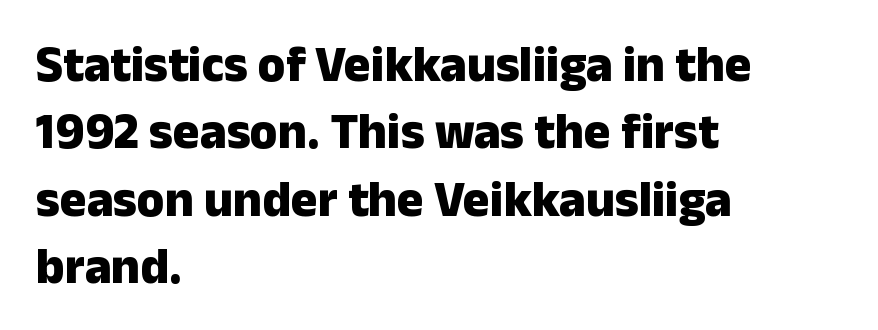
Underline: absent. Normally led — the rows are evenly, conventionally spaced. A sans-serif font was chosen for this passage. Weight: bold.
